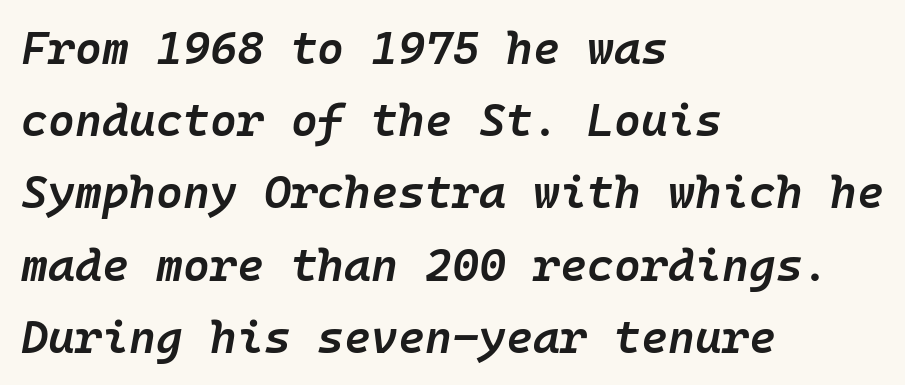
{"italic": "yes", "lean": "right", "slant_degrees": 10, "bold": "semi", "weight": "semibold", "width": "normal", "stroke_contrast": "low", "x_height": "medium", "monospaced": "yes", "underline": "no", "align": "left", "line_spacing": "normal", "line_spacing_ratio": 1.57, "letter_spacing": "normal", "letter_spacing_em": 0.0, "glyph_px": 46}
